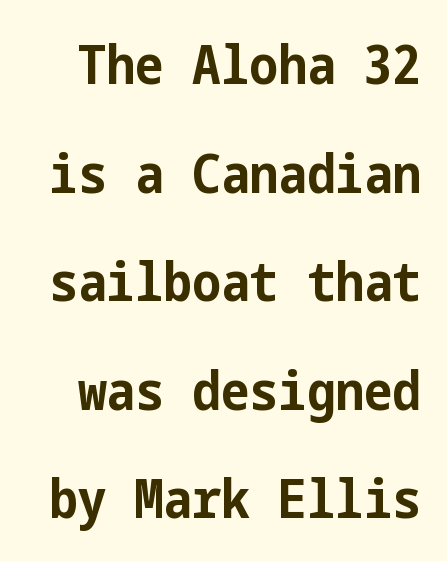
The horizontal fit of the characters is conventional and even. Successive baselines arrive slowly, with a big drop between each. Are there feet on the stems? There aren't — it's a sans. Notice how thick the strokes are: this is what a full bold looks like. Upright lettering throughout. Plain, unruled lines of type.
